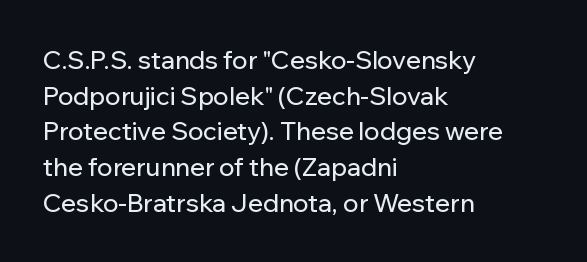
The image shows 25 px text type, upright; set left-aligned, normal line spacing (1.43x), normal letter spacing, not underlined.
